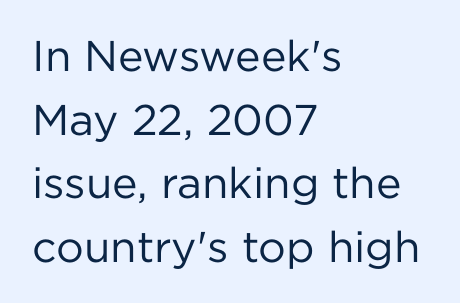
The image shows 43 px regular-weight sans-serif type, upright; set left-aligned, normal line spacing (1.48x), normal letter spacing, not underlined; low stroke contrast and a medium x-height.
